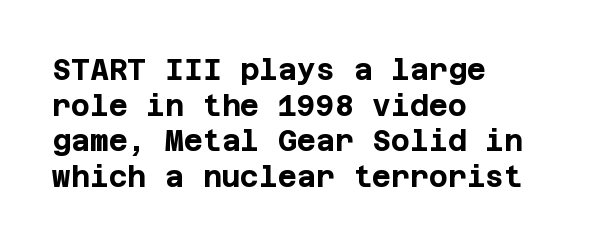
The typeface chosen for these lines omits serifs. A bare baseline throughout the passage. When letters stand straight like this, we call the style roman or upright. Standard letterfit; no display-style spreading of the glyphs. Strokes here are thick enough to call this a true bold. These lines are set flush left with a ragged right edge.
